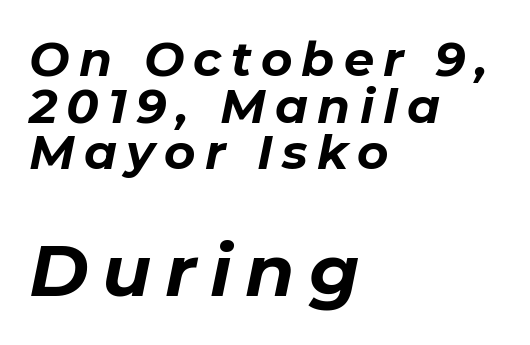
Q: Is the text bold? A: Yes.
Q: Is the text italic (slanted)? A: Yes, it leans right by about 11 degrees.
Q: Is the text underlined? A: No.
Q: How is the paragraph aligned? A: Left-aligned.
Q: Is the spacing between lines tight, normal or loose? A: Tight.
Q: Which block of text is set in a larger size, the first (top) or the second (bottom)? A: The second (bottom) one.
Q: Width (condensed, normal, or wide)? A: Normal.
Q: Stroke contrast? A: Low.
Q: x-height? A: Medium.
Q: Monospaced? A: No.
